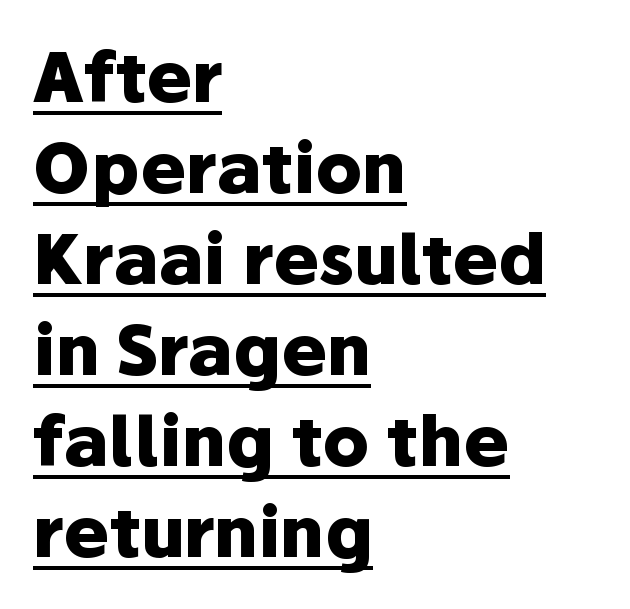
Do the characters align in a grid? No, the font is proportional. The passage shown is typeset with a sans-serif family. The ragged edge is on the right, which tells us the setting is flush left. The font's upright variant was chosen for this text. A dark, heavy texture on the line: the type is bold.
